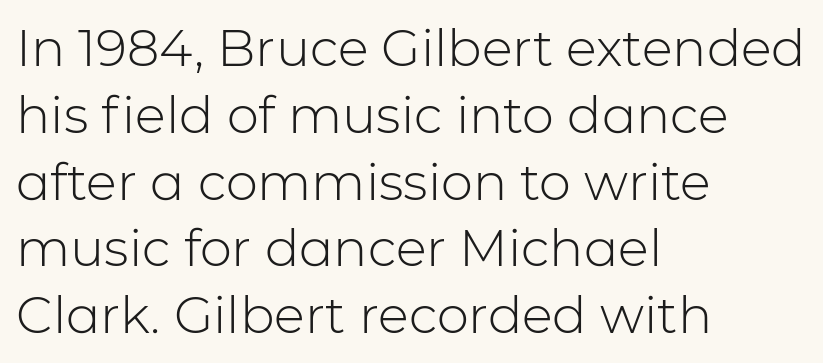
No feet cap the strokes, marking this as sans-serif type. In CSS terms this would be text-align: left. Students, note that the glyphs here touch the page at normal intervals. Posture: vertical. Nobody drew a line under any word here. The passage shown is typed in a proportional face where columns would drift.
